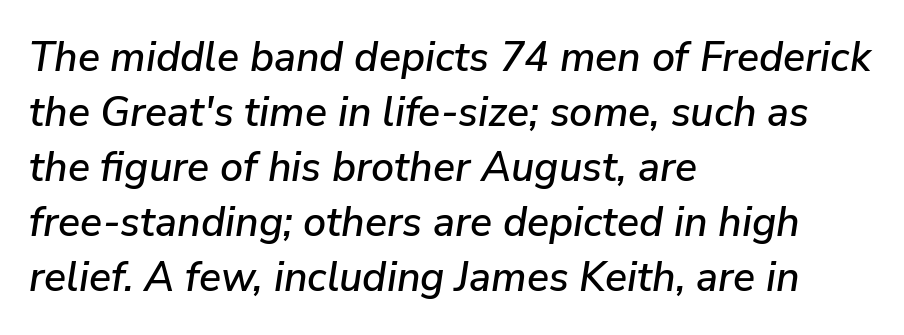
{"italic": "yes", "lean": "right", "slant_degrees": 9, "width": "normal", "stroke_contrast": "low", "x_height": "medium", "monospaced": "no", "underline": "no", "align": "left", "line_spacing": "normal", "line_spacing_ratio": 1.34, "letter_spacing": "normal", "letter_spacing_em": 0.0, "glyph_px": 41}
